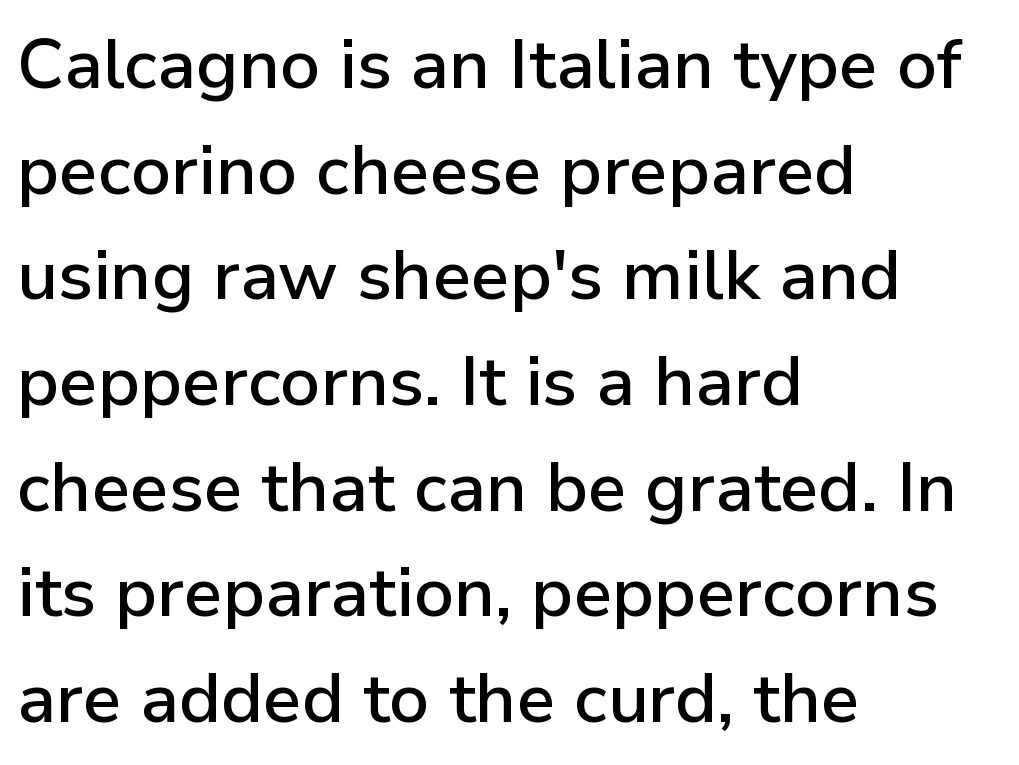
Do the letters lean? They stand straight. Proportional: the letters do not fall into vertical columns. One glance says typical: line gaps are just what's usual. Horizontal alignment here is leftward, the default for most running prose.
